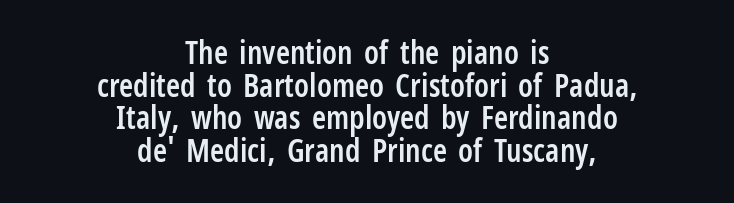
The image shows 32 px semibold, condensed sans-serif type, upright; set centered, tight line spacing (1.02x), normal letter spacing, not underlined; low stroke contrast and a medium x-height.
